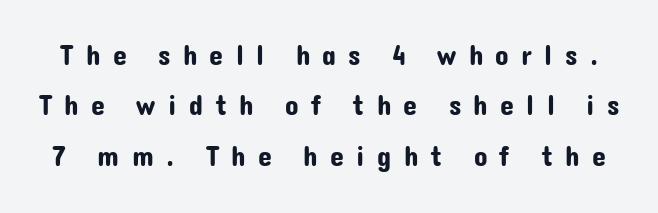
Q: Is the text italic (slanted)? A: No, it is upright.
Q: Is the typeface a serif or a sans-serif typeface? A: Sans-serif.
Q: Is the text underlined? A: No.
Q: Is the spacing between letters normal or unusually wide? A: Unusually wide.
Q: Width (condensed, normal, or wide)? A: Normal.
Q: Stroke contrast? A: Low.
Q: x-height? A: Medium.
Q: Monospaced? A: No.
